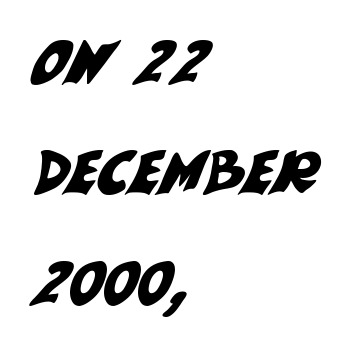
This sample has the flowing, uneven cadence of proportional lettering. Bare-footed words on every line. Visually the block forms a straight wall on the left and a jagged coastline on the right. The tracking reads as untouched default to a designer's eye.
